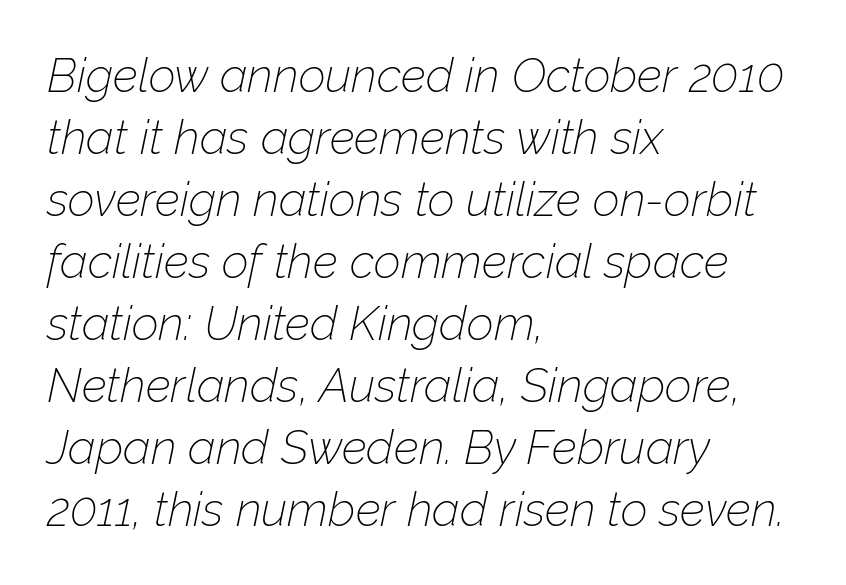
The horizontal fit of the characters is conventional and even. Varying glyph widths throughout — classic text-font behaviour. It's the slanting kind of type. Left-aligned paragraph, ragged on the right. The strokes are not fattened; the text isn't bold. Quick note: interline space is typical.
